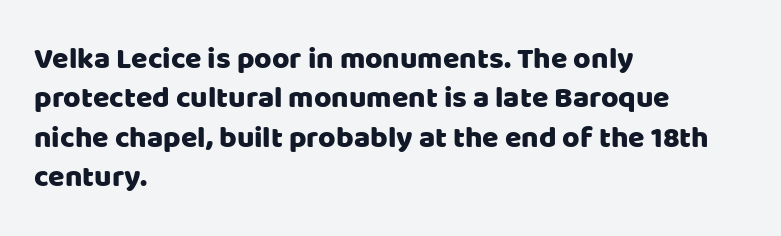
If you measured baseline to baseline, you'd find a middling distance. Spacing between characters is what you'd get straight out of the box. Does the type have serifs? No, each stem ends abruptly. If you drew a ruler down the left edge, every line would touch it.
